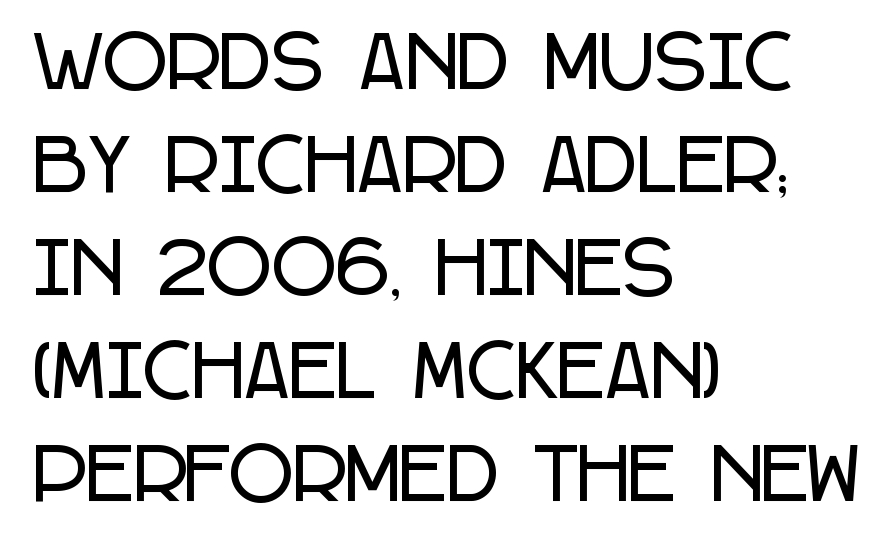
{"serif": "no", "italic": "no", "width": "condensed", "stroke_contrast": "low", "x_height": "large", "monospaced": "no", "underline": "no", "align": "left", "line_spacing": "normal", "line_spacing_ratio": 1.47, "letter_spacing": "normal", "letter_spacing_em": 0.0, "glyph_px": 70}
